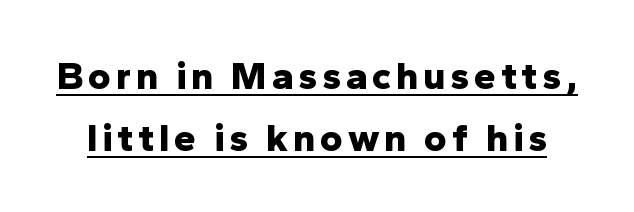
Q: Is the text bold? A: Yes.
Q: Is the text italic (slanted)? A: No, it is upright.
Q: Is the typeface a serif or a sans-serif typeface? A: Sans-serif.
Q: Is the text underlined? A: Yes.
Q: Is the spacing between lines tight, normal or loose? A: Normal.
Q: Width (condensed, normal, or wide)? A: Normal.
Q: Stroke contrast? A: Low.
Q: x-height? A: Medium.
Q: Monospaced? A: No.
